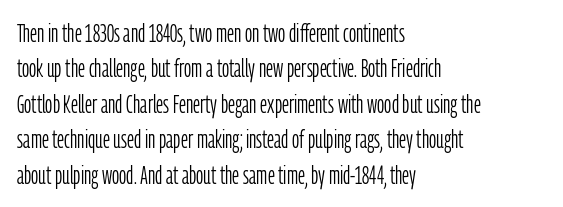
{"italic": "no", "bold": "no", "underline": "no", "align": "left", "line_spacing": "normal", "line_spacing_ratio": 1.42, "letter_spacing": "normal", "letter_spacing_em": 0.0, "glyph_px": 25}
